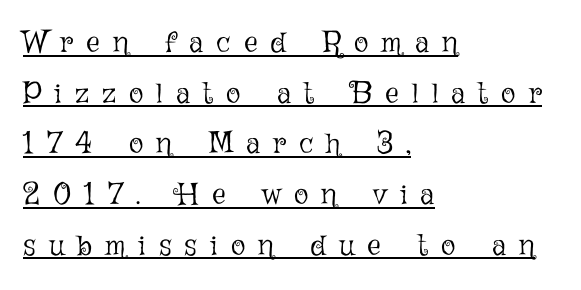
{"italic": "no", "bold": "no", "weight": "light", "width": "normal", "stroke_contrast": "low", "x_height": "medium", "monospaced": "no", "underline": "yes", "align": "left", "line_spacing": "normal", "line_spacing_ratio": 1.69, "letter_spacing": "wide", "letter_spacing_em": 0.44, "glyph_px": 30}
